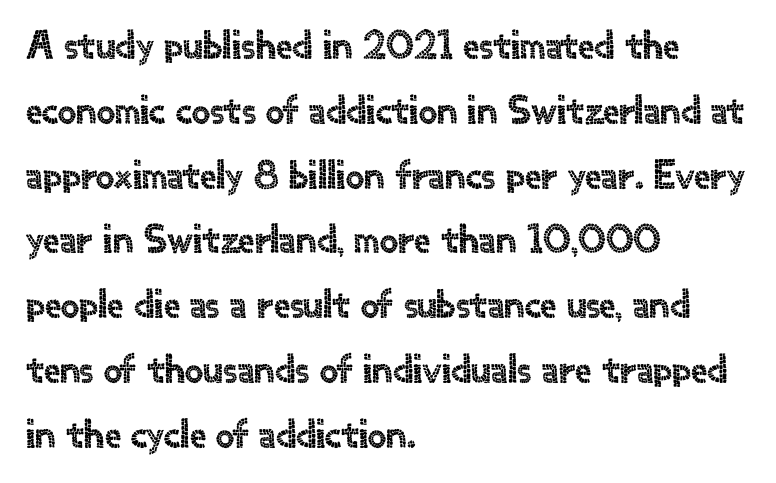
Q: Is the text italic (slanted)? A: No, it is upright.
Q: Is the typeface a serif or a sans-serif typeface? A: Sans-serif.
Q: Is the text underlined? A: No.
Q: How is the paragraph aligned? A: Left-aligned.
Q: Is the spacing between letters normal or unusually wide? A: Normal.
Q: Is the spacing between lines tight, normal or loose? A: Normal.
Q: Width (condensed, normal, or wide)? A: Normal.
Q: x-height? A: Small.
Q: Monospaced? A: No.
